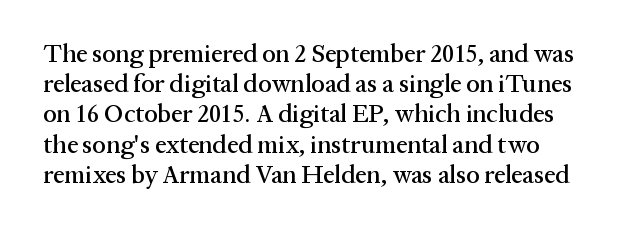
{"italic": "no", "underline": "no", "align": "left", "line_spacing_ratio": 1.21, "letter_spacing": "normal", "letter_spacing_em": 0.0, "glyph_px": 25}
